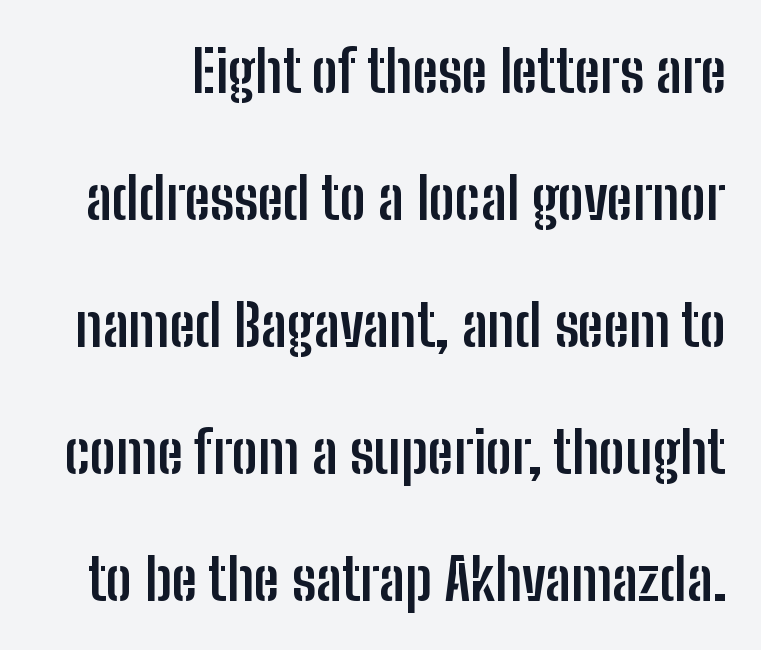
Q: Is the text bold? A: Yes.
Q: Is the text italic (slanted)? A: No, it is upright.
Q: Is the typeface a serif or a sans-serif typeface? A: Sans-serif.
Q: Is the text underlined? A: No.
Q: Is the spacing between letters normal or unusually wide? A: Normal.
Q: Is the spacing between lines tight, normal or loose? A: Loose.
Q: Width (condensed, normal, or wide)? A: Condensed.
Q: Stroke contrast? A: Low.
Q: x-height? A: Medium.
Q: Monospaced? A: No.
